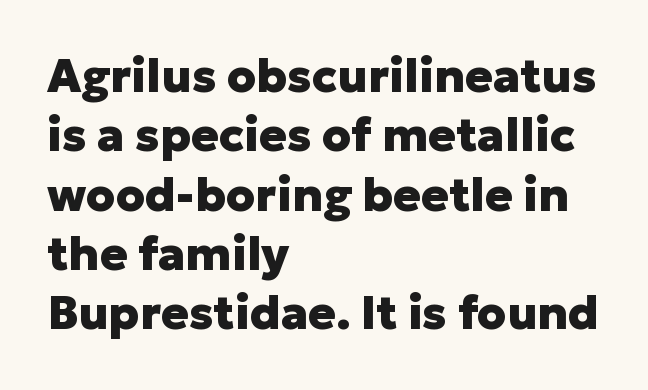
{"serif": "no", "italic": "no", "bold": "yes", "weight": "heavy", "width": "normal", "stroke_contrast": "low", "x_height": "medium", "monospaced": "no", "underline": "no", "align": "left", "line_spacing": "normal", "line_spacing_ratio": 1.29, "letter_spacing": "normal", "letter_spacing_em": 0.0, "glyph_px": 46}
